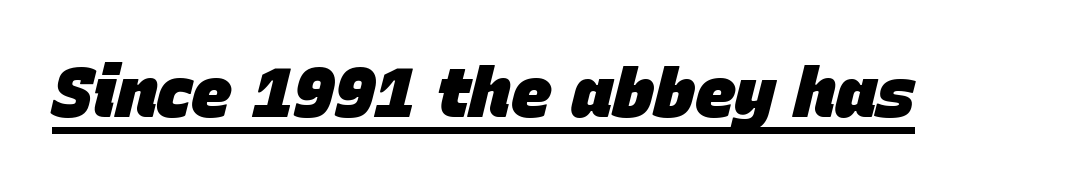
The image shows 68 px heavy type, italic (leaning right); set normal letter spacing, underlined; low stroke contrast and a large x-height.
